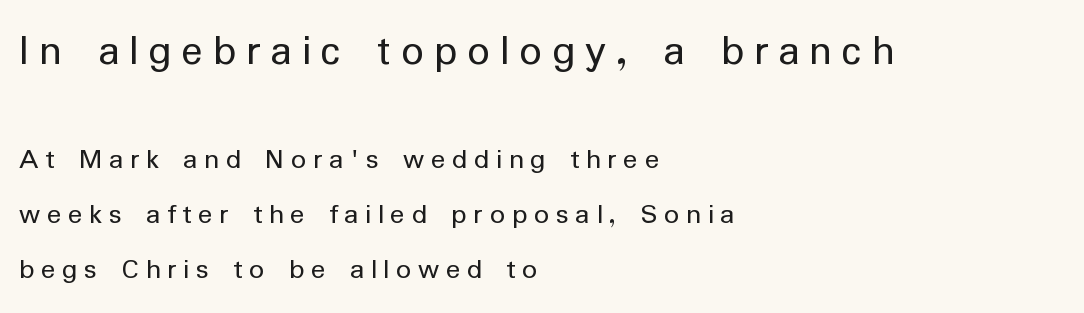
The image shows 45 px regular-weight sans-serif type, upright; set left-aligned, line spacing 1.84x, unusually wide letter spacing (+0.22 em), not underlined; the first (top) block is 1.5x larger; low stroke contrast and a medium x-height.
